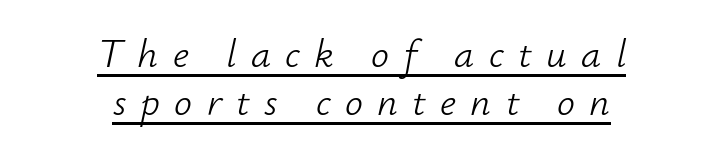
Q: Is the text bold? A: No.
Q: Is the text italic (slanted)? A: Yes, it leans right by about 12 degrees.
Q: Is the text underlined? A: Yes.
Q: How is the paragraph aligned? A: Centered.
Q: Is the spacing between letters normal or unusually wide? A: Unusually wide.
Q: Width (condensed, normal, or wide)? A: Normal.
Q: Stroke contrast? A: Low.
Q: x-height? A: Small.
Q: Monospaced? A: No.
